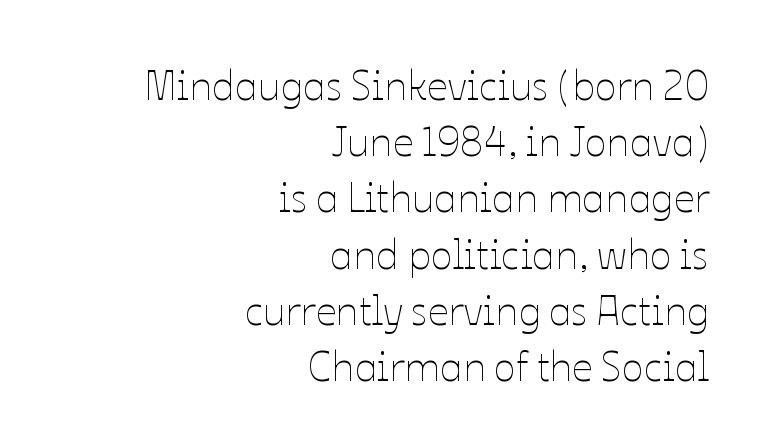
Q: Is the text bold? A: No.
Q: Is the text italic (slanted)? A: No, it is upright.
Q: Is the text underlined? A: No.
Q: How is the paragraph aligned? A: Right-aligned.
Q: Is the spacing between letters normal or unusually wide? A: Normal.
Q: Is the spacing between lines tight, normal or loose? A: Normal.
Q: Width (condensed, normal, or wide)? A: Normal.
Q: Stroke contrast? A: Low.
Q: x-height? A: Medium.
Q: Monospaced? A: No.
